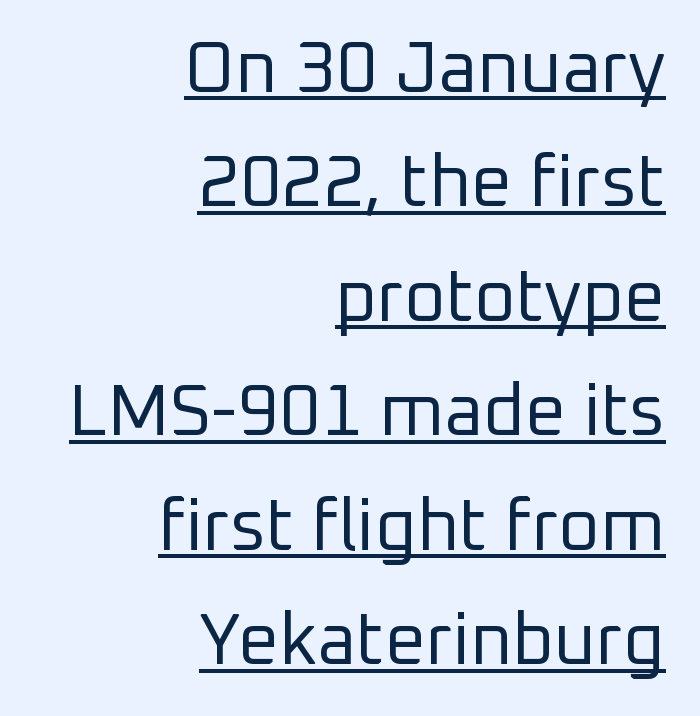
The image shows 72 px regular-weight sans-serif type, upright; set right-aligned, normal line spacing (1.59x), normal letter spacing, underlined; low stroke contrast and a medium x-height.
